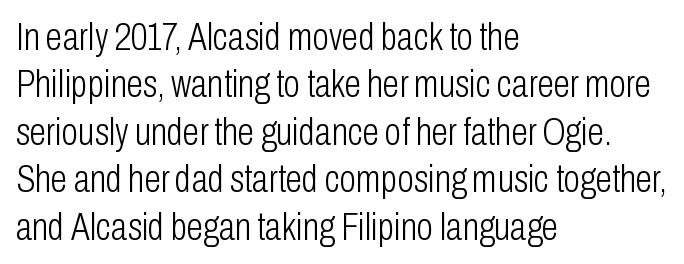
{"serif": "no", "italic": "no", "bold": "no", "weight": "light", "width": "condensed", "stroke_contrast": "low", "x_height": "medium", "monospaced": "no", "underline": "no", "align": "left", "line_spacing": "normal", "line_spacing_ratio": 1.25, "letter_spacing": "normal", "letter_spacing_em": 0.0, "glyph_px": 38}
